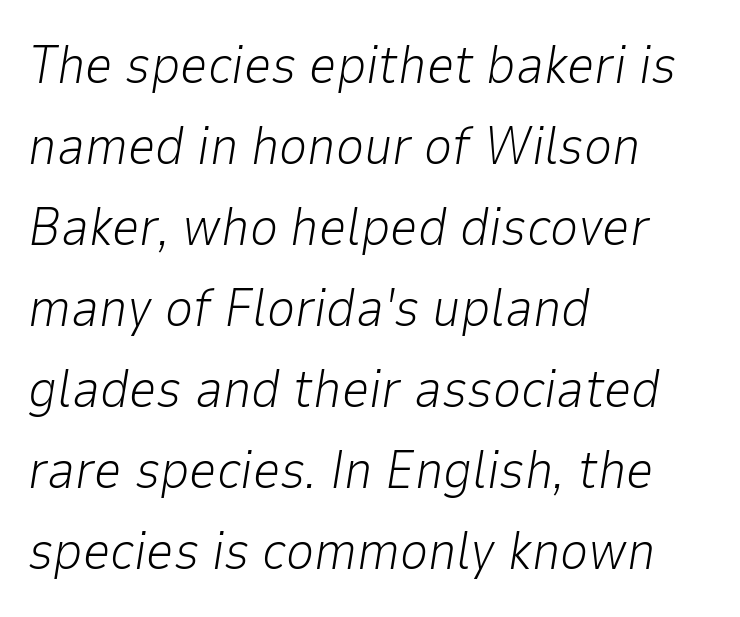
Q: Is the text bold? A: No.
Q: Is the text italic (slanted)? A: Yes, it leans right by about 9 degrees.
Q: Is the text underlined? A: No.
Q: How is the paragraph aligned? A: Left-aligned.
Q: Is the spacing between letters normal or unusually wide? A: Normal.
Q: Is the spacing between lines tight, normal or loose? A: Normal.
Q: Width (condensed, normal, or wide)? A: Normal.
Q: Stroke contrast? A: Low.
Q: x-height? A: Medium.
Q: Monospaced? A: No.
